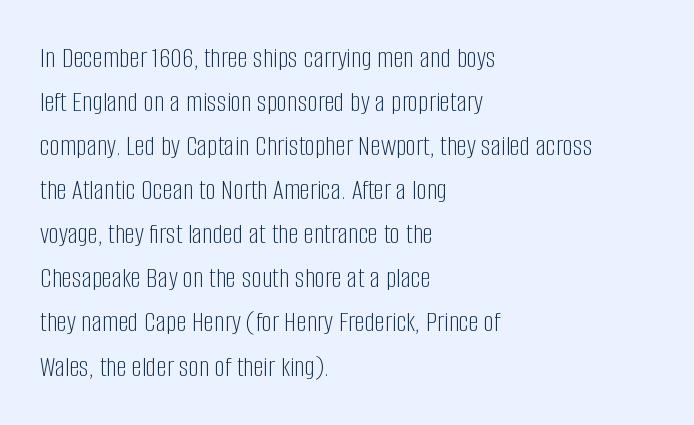
Q: Is the text bold? A: No.
Q: Is the text italic (slanted)? A: No, it is upright.
Q: Is the typeface a serif or a sans-serif typeface? A: Sans-serif.
Q: Is the text underlined? A: No.
Q: How is the paragraph aligned? A: Left-aligned.
Q: Is the spacing between letters normal or unusually wide? A: Normal.
Q: Is the spacing between lines tight, normal or loose? A: Normal.
Q: Width (condensed, normal, or wide)? A: Condensed.
Q: Stroke contrast? A: Low.
Q: x-height? A: Large.
Q: Monospaced? A: No.
